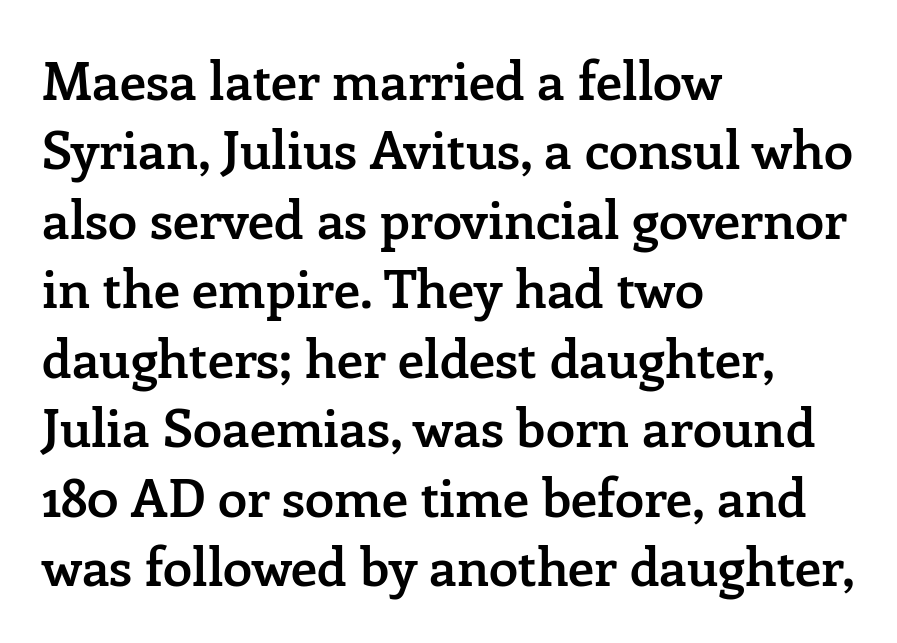
The image shows 53 px semibold serif type, upright; set left-aligned, normal line spacing (1.31x), normal letter spacing, not underlined; low stroke contrast and a medium x-height.
